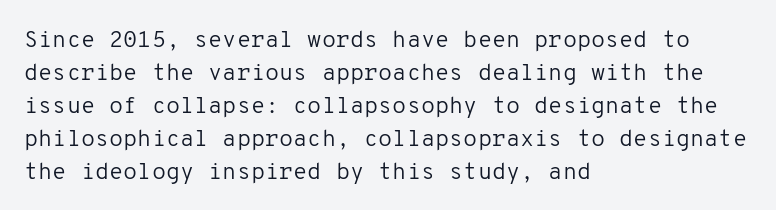
Honestly, the row spacing looks completely unremarkable. Caption: face not bold, strokes unweighted. Posture: vertical. This rendering features lettering with no underline. The setting favours the left margin, as ordinary paragraphs usually do.
